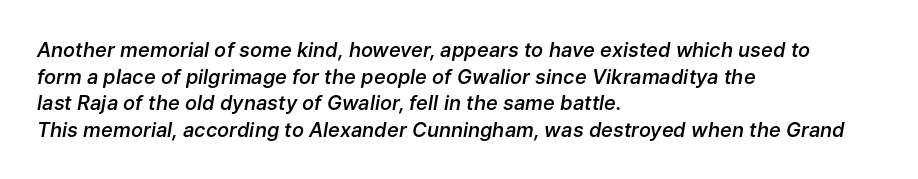
{"italic": "yes", "lean": "right", "slant_degrees": 9, "bold": "semi", "underline": "no", "align": "left", "line_spacing": "normal", "line_spacing_ratio": 1.33, "letter_spacing": "normal", "letter_spacing_em": 0.0, "glyph_px": 20}
